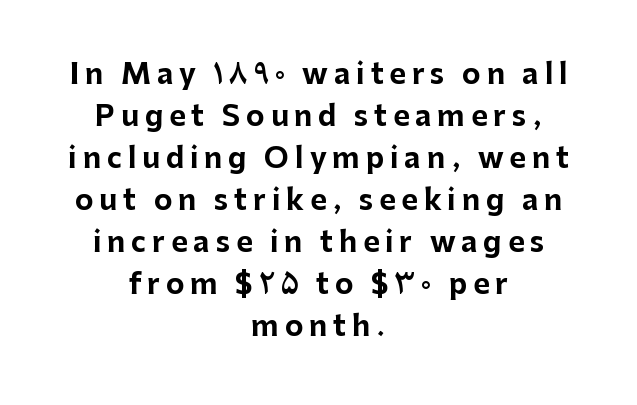
{"serif": "no", "italic": "no", "bold": "yes", "weight": "bold", "width": "normal", "stroke_contrast": "low", "x_height": "medium", "monospaced": "no", "underline": "no", "align": "center", "line_spacing": "normal", "line_spacing_ratio": 1.5, "letter_spacing": "wide", "letter_spacing_em": 0.21, "glyph_px": 28}
